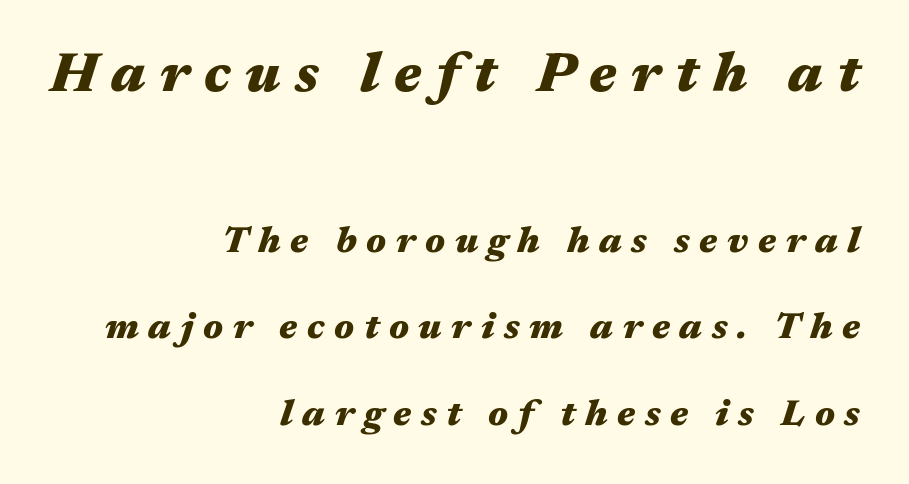
Q: Is the text bold? A: Yes.
Q: Is the text italic (slanted)? A: Yes, it leans right by about 17 degrees.
Q: Is the text underlined? A: No.
Q: How is the paragraph aligned? A: Right-aligned.
Q: Is the spacing between letters normal or unusually wide? A: Unusually wide.
Q: Is the spacing between lines tight, normal or loose? A: Loose.
Q: Which block of text is set in a larger size, the first (top) or the second (bottom)? A: The first (top) one.
Q: Width (condensed, normal, or wide)? A: Wide.
Q: Stroke contrast? A: Medium.
Q: x-height? A: Medium.
Q: Monospaced? A: No.
